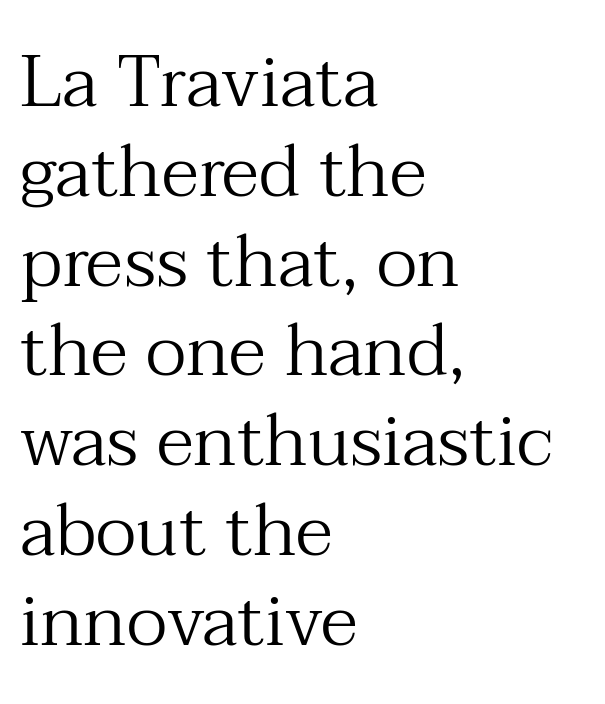
{"serif": "yes", "italic": "no", "bold": "no", "weight": "regular", "width": "normal", "stroke_contrast": "medium", "x_height": "medium", "monospaced": "no", "underline": "no", "align": "left", "line_spacing_ratio": 1.23, "letter_spacing": "normal", "letter_spacing_em": 0.0, "glyph_px": 73}
